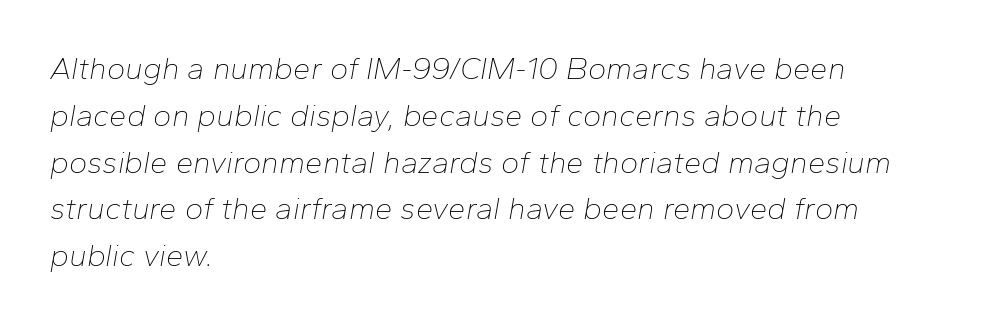
The image shows 31 px thin type, italic (leaning right); set left-aligned, normal line spacing (1.51x), normal letter spacing, not underlined; low stroke contrast and a medium x-height.
